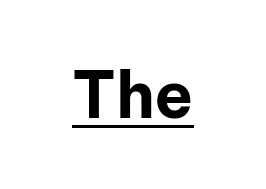
Q: Is the text bold? A: Yes.
Q: Is the text italic (slanted)? A: No, it is upright.
Q: Is the typeface a serif or a sans-serif typeface? A: Sans-serif.
Q: Is the text underlined? A: Yes.
Q: Is the spacing between letters normal or unusually wide? A: Normal.
Q: Width (condensed, normal, or wide)? A: Normal.
Q: Stroke contrast? A: Low.
Q: x-height? A: Medium.
Q: Monospaced? A: No.
